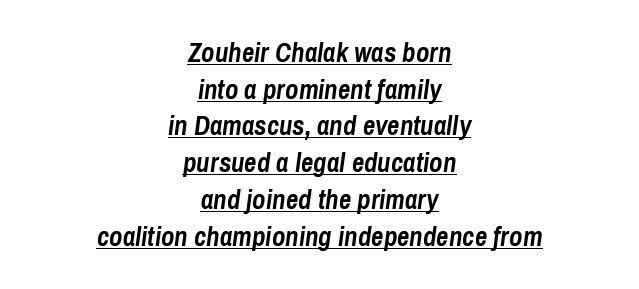
Notice how descenders clear the ascenders below comfortably — that's standard leading. Compared with a flush-left layout, this one balances lines on the center instead. The glyphs are accompanied by a horizontal stroke just below them. Letter spacing: default. Plenty of ink on the page — the face is bold.
